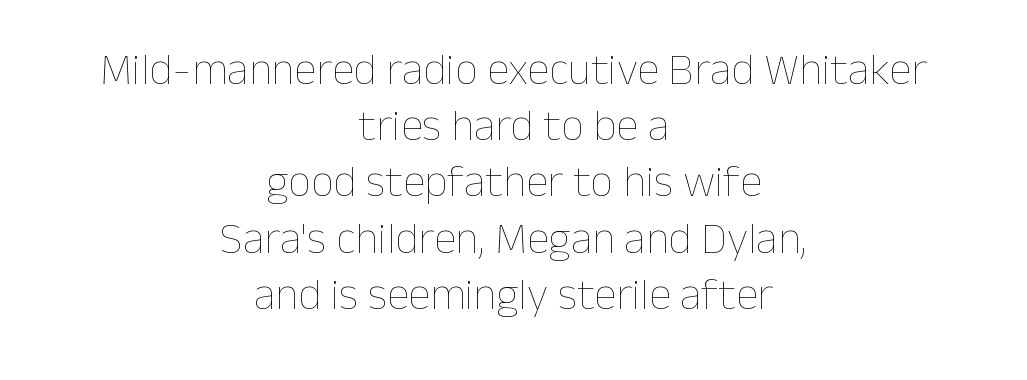
{"italic": "no", "bold": "no", "weight": "thin", "width": "normal", "stroke_contrast": "low", "x_height": "medium", "monospaced": "no", "underline": "no", "align": "center", "line_spacing": "normal", "line_spacing_ratio": 1.25, "letter_spacing": "normal", "letter_spacing_em": 0.0, "glyph_px": 45}
